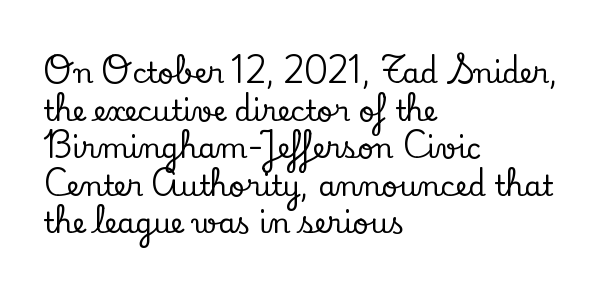
The image shows 28 px serif type, upright; set left-aligned, normal line spacing (1.34x), normal letter spacing, not underlined; low stroke contrast and a small x-height.
